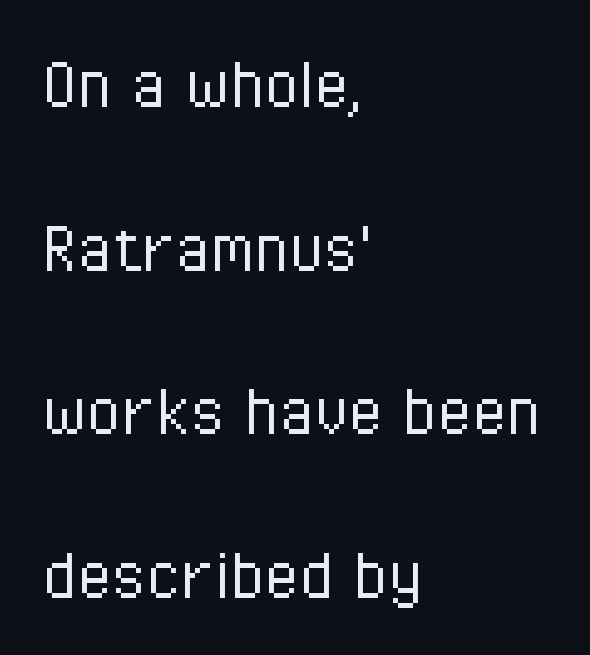
The tracking reads as untouched default to a designer's eye. Nope, no serifs anywhere on these letters. The setting favours the left margin, as ordinary paragraphs usually do. Do the characters align in a grid? No, the font is proportional. The block of text is sparse from top to bottom, with ample space between rows. Quick note: underline off.
